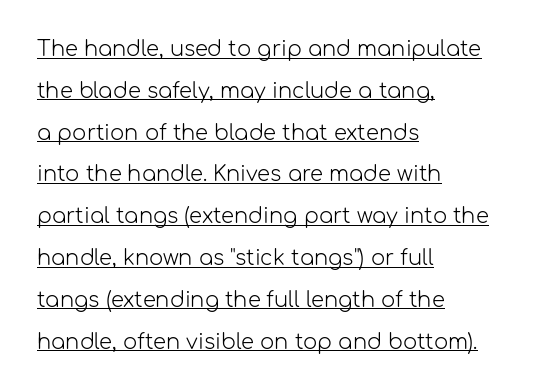
Q: Is the text bold? A: No.
Q: Is the text italic (slanted)? A: No, it is upright.
Q: Is the text underlined? A: Yes.
Q: How is the paragraph aligned? A: Left-aligned.
Q: Is the spacing between letters normal or unusually wide? A: Normal.
Q: Is the spacing between lines tight, normal or loose? A: Loose.
